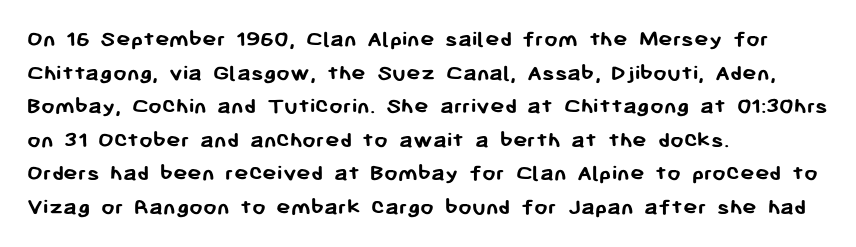
{"italic": "no", "bold": "yes", "underline": "no", "align": "left", "line_spacing": "normal", "line_spacing_ratio": 1.4, "letter_spacing": "normal", "letter_spacing_em": 0.0, "glyph_px": 24}
